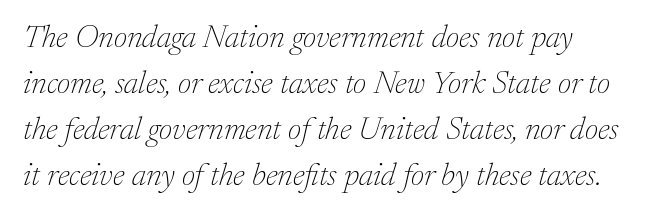
You could call the tracking neutral — neither tight nor loose. Character widths vary here, with narrow letters taking less room than wide ones. The typesetter chose a ragged-right arrangement here. The text was rendered using a seriffed face with decorative stroke endings. Observe the lean: these are italic letterforms.
